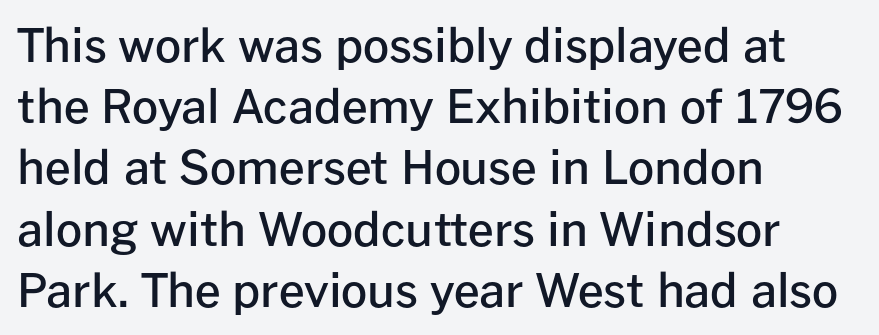
A typesetter would call this zero additional tracking. Looks like regular typesetting: each glyph gets only the width it needs. Nope, no serifs anywhere on these letters. The characters look somewhat weighty, a semibold short of true bold. Horizontal alignment here is leftward, the default for most running prose. This rendering features lettering with no underline.
